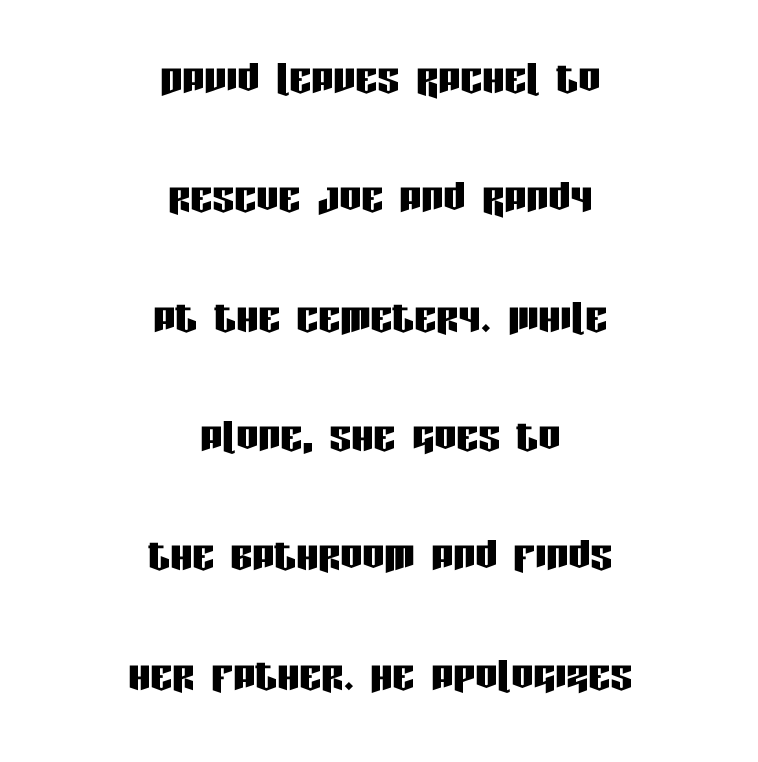
Casual observation: everything's sitting right in the middle. In terms of posture, this sample is upright. Type style note: lacks serifs. The zone under the glyphs is completely vacant. Honestly, the letter spacing is just normal — you wouldn't notice it.
